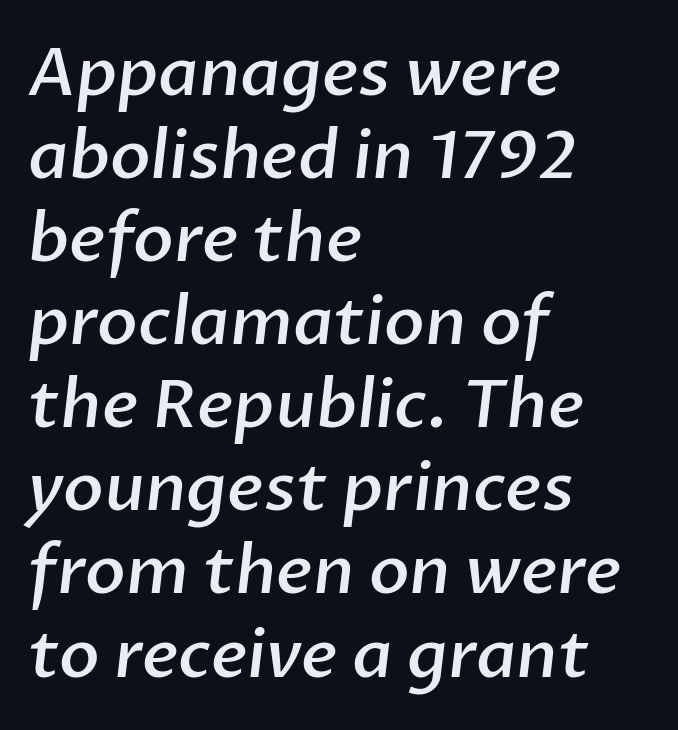
The image shows 67 px semibold sans-serif type; set left-aligned, line spacing 1.24x, normal letter spacing, not underlined; low stroke contrast and a medium x-height.
